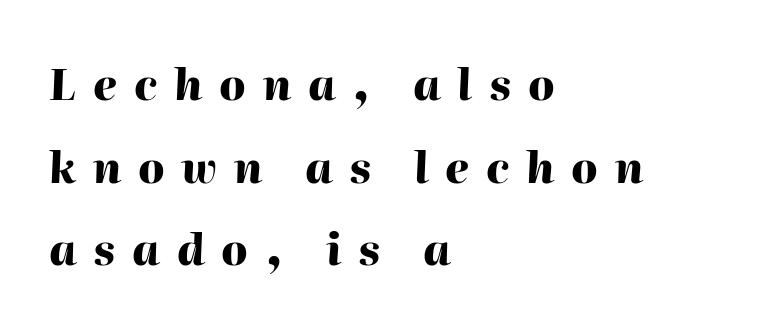
Proportional: the letters do not fall into vertical columns. Posture: slanted. Summary of weight: heavy, a full bold. This block would shrink considerably if given ordinary leading; it's expanded now. Unmarked baselines from the first word to the last. The compositor pushed each line to the left boundary.
